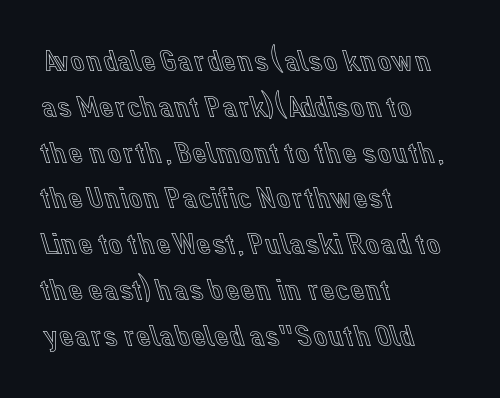
The image shows 32 px text type; set left-aligned, normal line spacing (1.43x), normal letter spacing, not underlined; a medium x-height.
